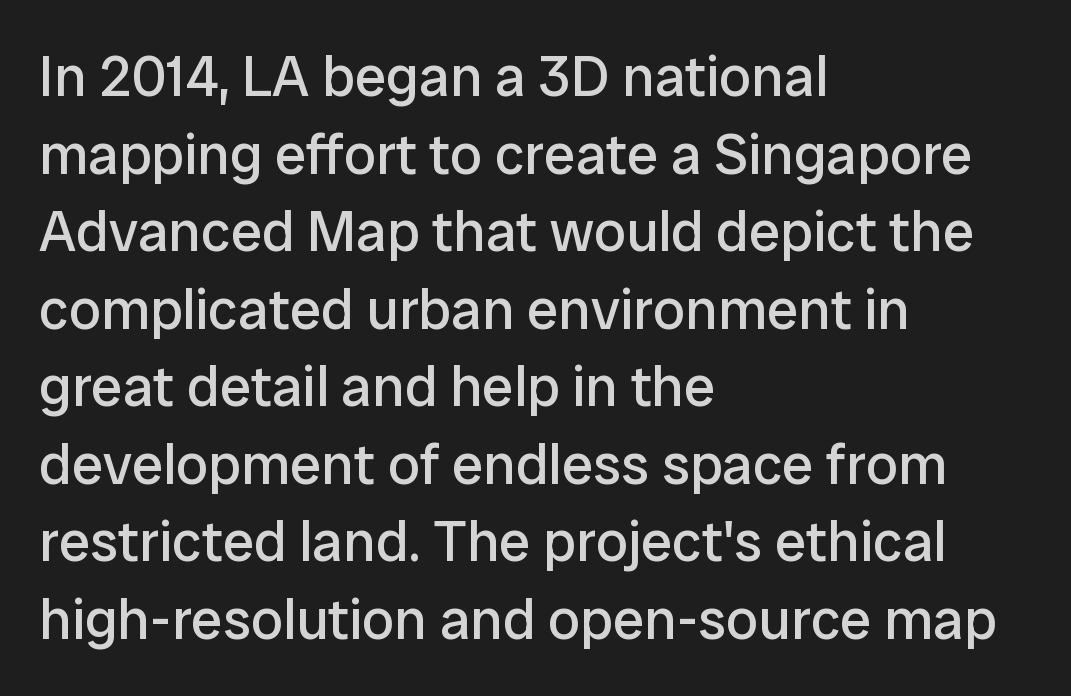
Q: Is the text bold? A: No.
Q: Is the text italic (slanted)? A: No, it is upright.
Q: Is the typeface a serif or a sans-serif typeface? A: Sans-serif.
Q: Is the text underlined? A: No.
Q: How is the paragraph aligned? A: Left-aligned.
Q: Is the spacing between letters normal or unusually wide? A: Normal.
Q: Is the spacing between lines tight, normal or loose? A: Normal.
Q: Width (condensed, normal, or wide)? A: Normal.
Q: Stroke contrast? A: Low.
Q: x-height? A: Medium.
Q: Monospaced? A: No.
